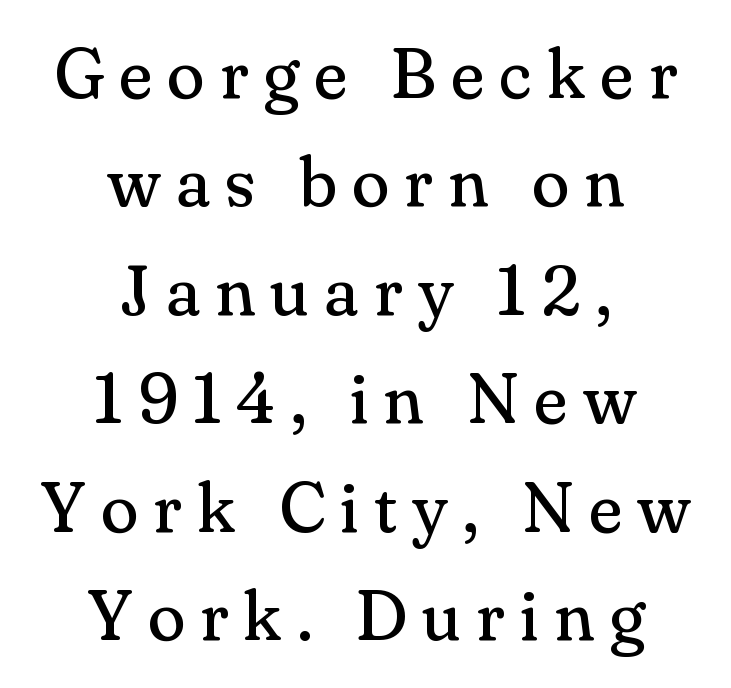
Q: Is the text bold? A: No.
Q: Is the text italic (slanted)? A: No, it is upright.
Q: Is the typeface a serif or a sans-serif typeface? A: Serif.
Q: Is the text underlined? A: No.
Q: How is the paragraph aligned? A: Centered.
Q: Is the spacing between letters normal or unusually wide? A: Unusually wide.
Q: Is the spacing between lines tight, normal or loose? A: Normal.
Q: Width (condensed, normal, or wide)? A: Normal.
Q: Stroke contrast? A: Medium.
Q: x-height? A: Small.
Q: Monospaced? A: No.
